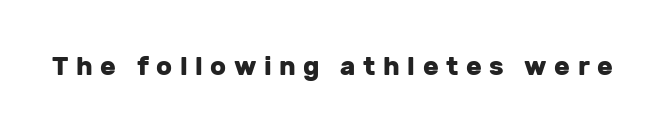
The image shows 26 px bold type, upright; set unusually wide letter spacing (+0.29 em), not underlined.
